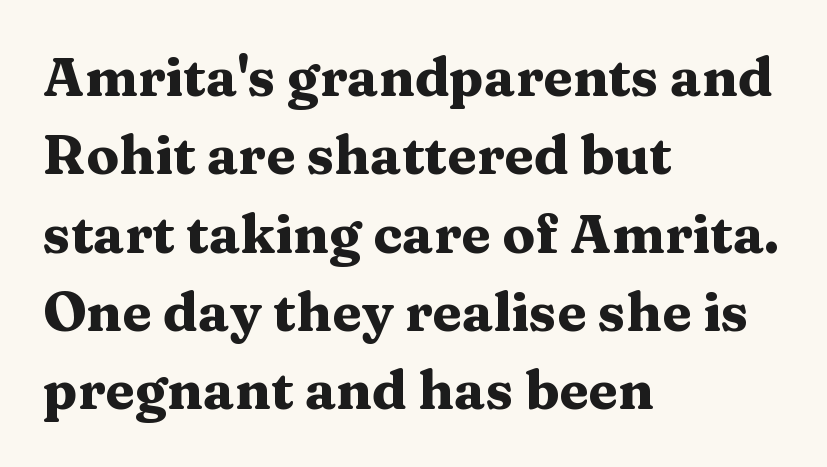
{"serif": "yes", "italic": "no", "bold": "yes", "weight": "heavy", "width": "wide", "stroke_contrast": "medium", "x_height": "medium", "monospaced": "no", "underline": "no", "align": "left", "line_spacing": "normal", "line_spacing_ratio": 1.45, "letter_spacing": "normal", "letter_spacing_em": 0.0, "glyph_px": 54}
